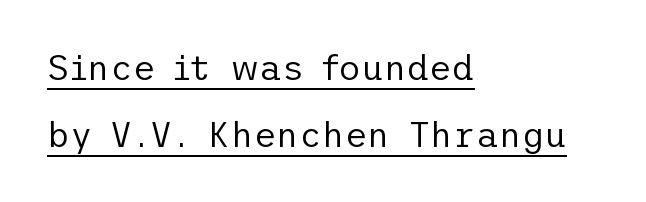
Q: Is the text bold? A: No.
Q: Is the text italic (slanted)? A: No, it is upright.
Q: Is the typeface a serif or a sans-serif typeface? A: Sans-serif.
Q: Is the text underlined? A: Yes.
Q: How is the paragraph aligned? A: Left-aligned.
Q: Is the spacing between letters normal or unusually wide? A: Normal.
Q: Is the spacing between lines tight, normal or loose? A: Loose.
Q: Width (condensed, normal, or wide)? A: Normal.
Q: Stroke contrast? A: Low.
Q: x-height? A: Medium.
